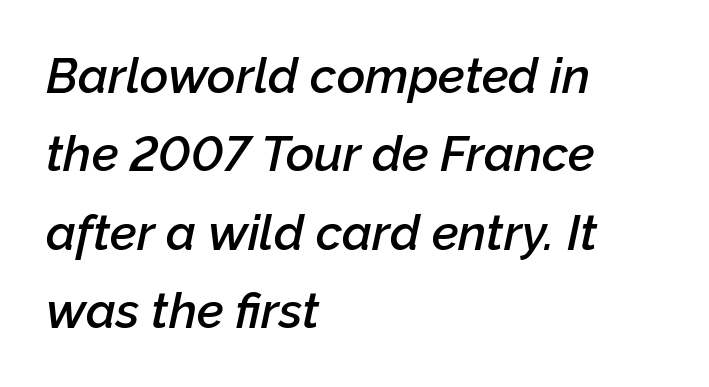
{"italic": "yes", "lean": "right", "slant_degrees": 12, "bold": "semi", "weight": "semibold", "width": "normal", "stroke_contrast": "low", "x_height": "medium", "monospaced": "no", "underline": "no", "align": "left", "line_spacing": "normal", "line_spacing_ratio": 1.6, "letter_spacing": "normal", "letter_spacing_em": 0.0, "glyph_px": 49}
